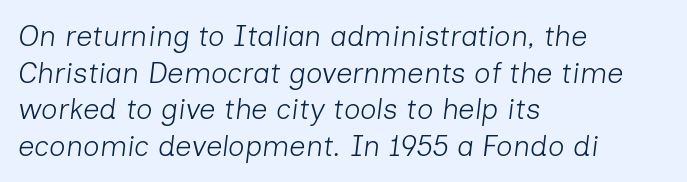
This sample uses an oblique cut, with every glyph tilted off the vertical. The gaps between neighbouring characters are ordinary and unremarkable. Quick note: underline off. Is the block centered? No — it sits flush against the left margin.
